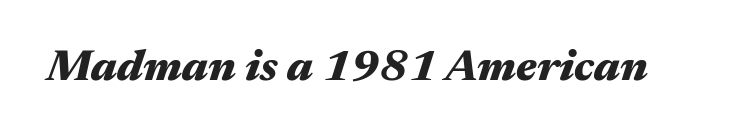
{"italic": "yes", "lean": "right", "slant_degrees": 17, "bold": "yes", "weight": "heavy", "width": "wide", "stroke_contrast": "medium", "x_height": "medium", "monospaced": "no", "underline": "no", "letter_spacing": "normal", "letter_spacing_em": 0.0, "glyph_px": 44}
